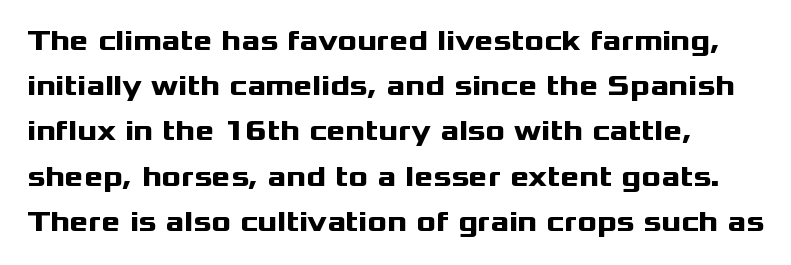
These lines are rendered in a variable-pitch font. Heavy-handed strokes throughout: this text is bold. The letters stand upright; this is a roman face. The glyphs are unaccompanied by any horizontal stroke below them.
